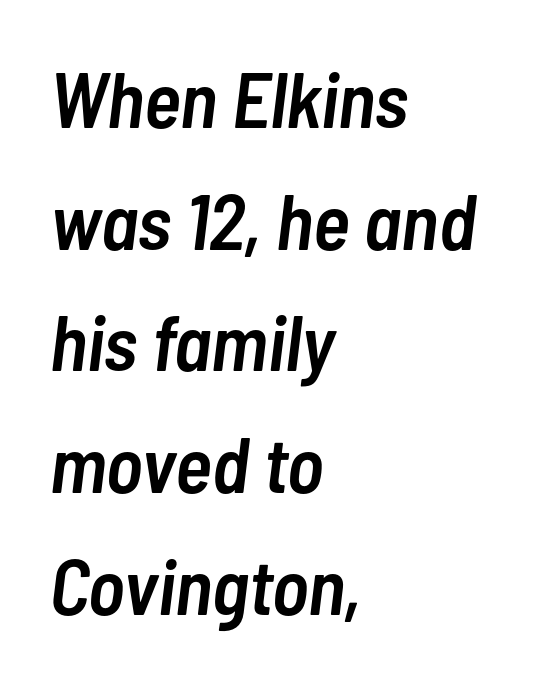
Q: Is the text bold? A: Semi-bold.
Q: Is the text italic (slanted)? A: Yes, it leans right by about 7 degrees.
Q: Is the text underlined? A: No.
Q: How is the paragraph aligned? A: Left-aligned.
Q: Is the spacing between letters normal or unusually wide? A: Normal.
Q: Is the spacing between lines tight, normal or loose? A: Normal.
Q: Width (condensed, normal, or wide)? A: Condensed.
Q: Stroke contrast? A: Low.
Q: x-height? A: Medium.
Q: Monospaced? A: No.
